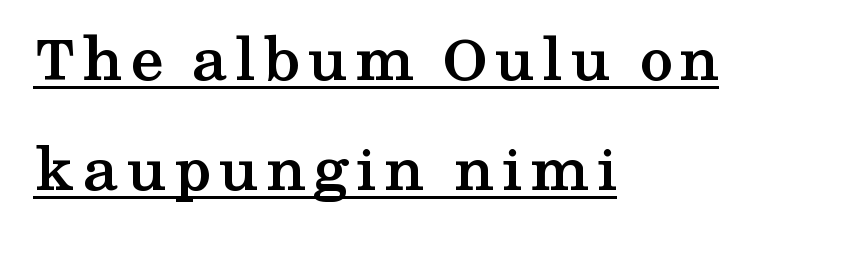
The image shows 67 px semibold, wide serif type, upright; set left-aligned, normal line spacing (1.64x), underlined; medium stroke contrast and a medium x-height.
